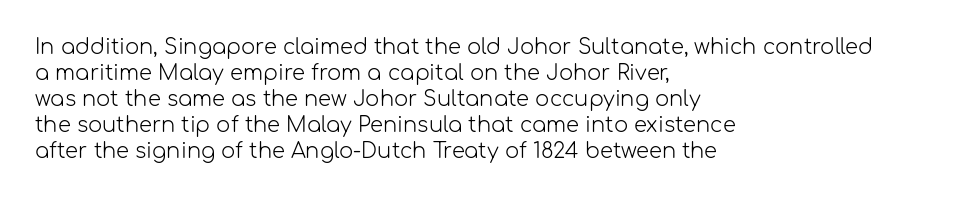
Q: Is the text bold? A: No.
Q: Is the text italic (slanted)? A: No, it is upright.
Q: Is the text underlined? A: No.
Q: How is the paragraph aligned? A: Left-aligned.
Q: Is the spacing between letters normal or unusually wide? A: Normal.
